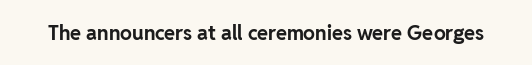
The image shows 20 px bold type, upright; set normal letter spacing, not underlined.
